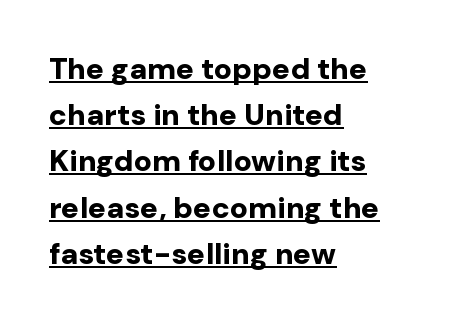
Students, observe: this is what conventionally led text looks like. The letters advance in unequal steps, a hallmark of proportional type. What kind of face is this? One without serifs — a sans. Has an underline been added? It has. You'd pick this weight for a headline — it's a proper bold. Where is the straight margin? On the left.
